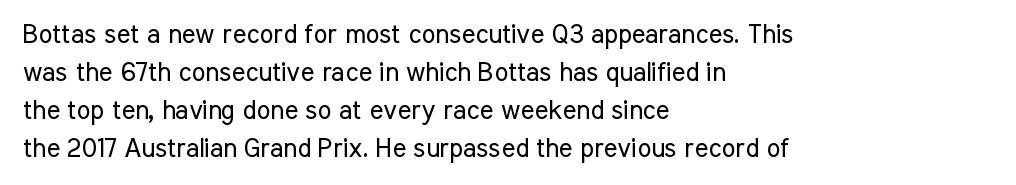
{"italic": "no", "bold": "no", "underline": "no", "align": "left", "line_spacing": "normal", "line_spacing_ratio": 1.46, "letter_spacing": "normal", "letter_spacing_em": 0.0, "glyph_px": 26}
